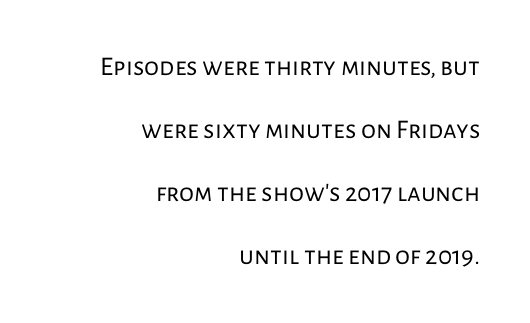
Q: Is the text bold? A: No.
Q: Is the text italic (slanted)? A: No, it is upright.
Q: Is the text underlined? A: No.
Q: How is the paragraph aligned? A: Right-aligned.
Q: Is the spacing between letters normal or unusually wide? A: Normal.
Q: Is the spacing between lines tight, normal or loose? A: Loose.
